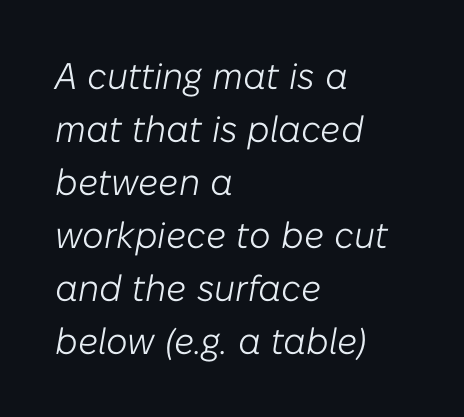
The font sits on the lighter half of the weight spectrum, regular included. Bare-footed words on every line. The lines in this sample share a left origin and differ only in where they stop. The letterforms sit shoulder to shoulder at normal distance. The rendering uses natural spacing where letterforms have individual widths. When letters slant like this, we call the style italic.
